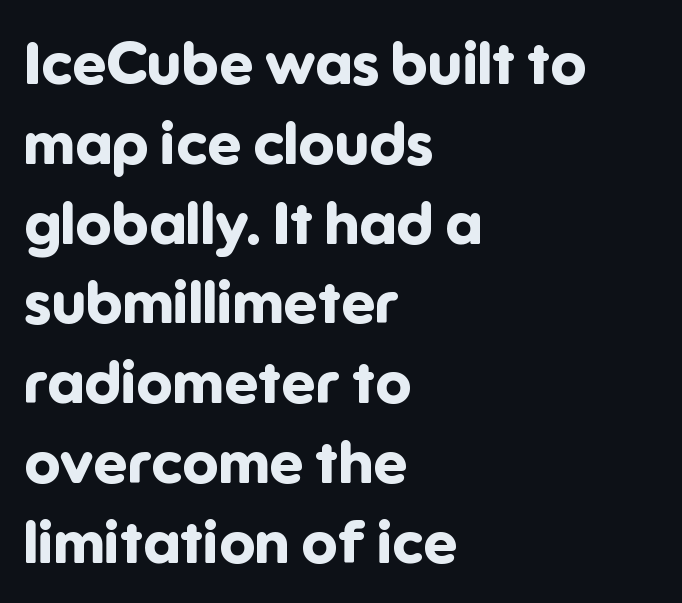
{"serif": "no", "italic": "no", "bold": "yes", "weight": "bold", "width": "normal", "stroke_contrast": "low", "x_height": "medium", "monospaced": "no", "underline": "no", "align": "left", "line_spacing": "normal", "line_spacing_ratio": 1.33, "letter_spacing": "normal", "letter_spacing_em": 0.0, "glyph_px": 60}
